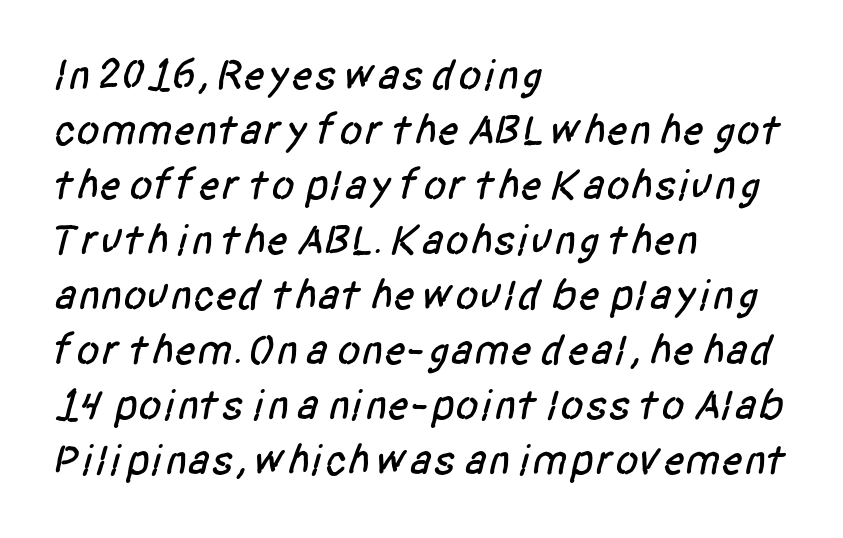
{"serif": "no", "width": "condensed", "stroke_contrast": "low", "x_height": "large", "monospaced": "no", "underline": "no", "align": "left", "line_spacing": "normal", "line_spacing_ratio": 1.28, "letter_spacing": "normal", "letter_spacing_em": 0.0, "glyph_px": 43}
